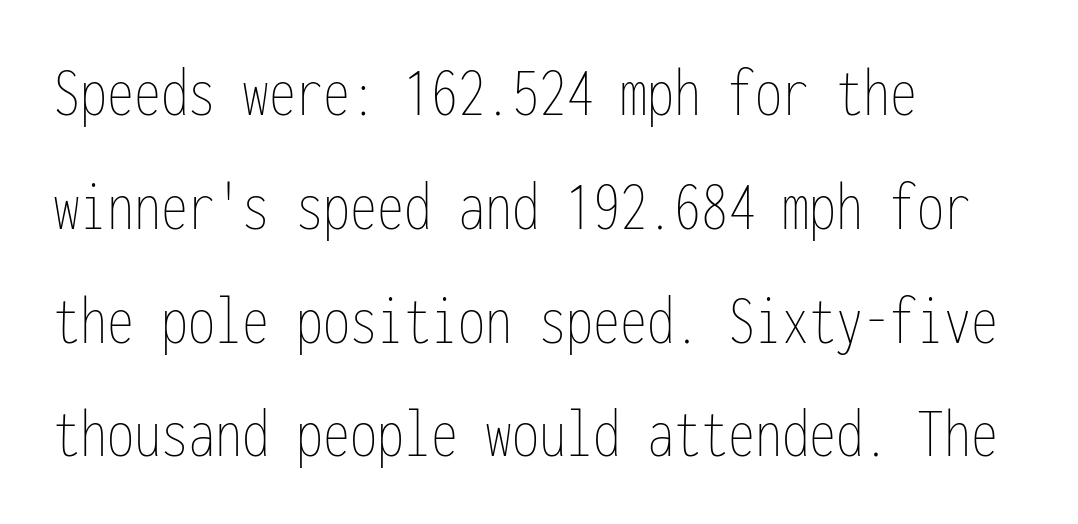
The image shows 72 px thin, condensed type, upright, monospaced; set left-aligned, normal line spacing (1.58x), normal letter spacing, not underlined; low stroke contrast and a medium x-height.
